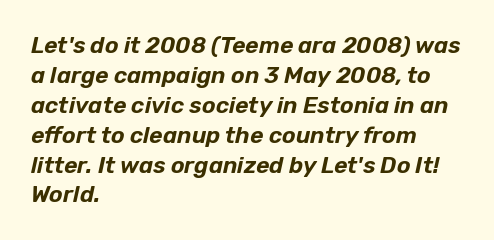
Standard letterfit; no display-style spreading of the glyphs. Is the block centered? No — it sits flush against the left margin. It's the slanting kind of type. How would I describe the line gaps? Plain and ordinary.
